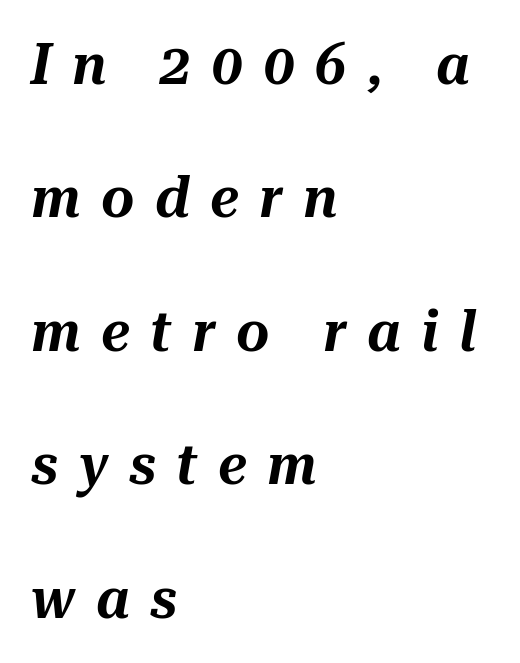
{"italic": "yes", "lean": "right", "slant_degrees": 10, "width": "normal", "stroke_contrast": "medium", "x_height": "medium", "monospaced": "no", "underline": "no", "align": "left", "line_spacing": "loose", "line_spacing_ratio": 2.34, "letter_spacing": "wide", "letter_spacing_em": 0.36, "glyph_px": 57}
